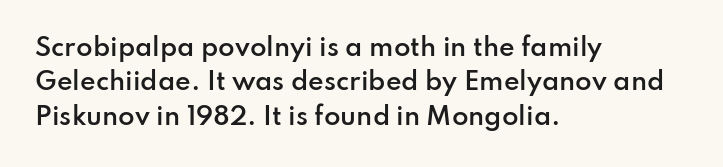
Between one letter and the next there's only the usual sliver of space. Underline: absent. Short and long lines alike share a common starting point at left. Compared with typical paragraphs, the rows here are spaced about the same.
